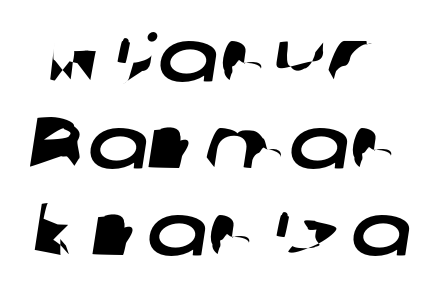
{"serif": "no", "width": "wide", "stroke_contrast": "low", "x_height": "medium", "monospaced": "no", "underline": "no", "line_spacing_ratio": 1.21, "letter_spacing": "normal", "letter_spacing_em": 0.0, "glyph_px": 72}
